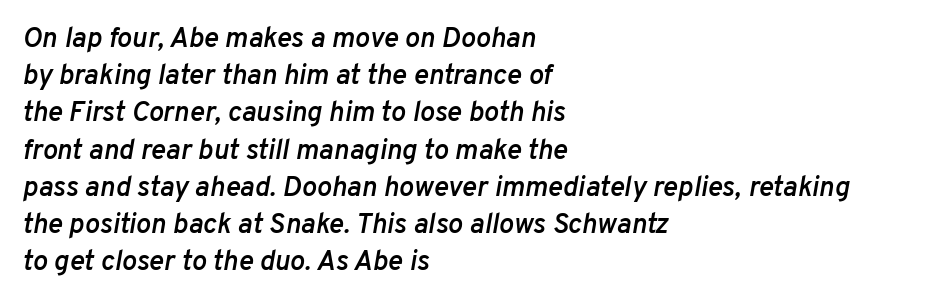
The image shows 28 px semibold type, italic (leaning right); set left-aligned, normal line spacing (1.33x), normal letter spacing, not underlined; low stroke contrast and a medium x-height.
